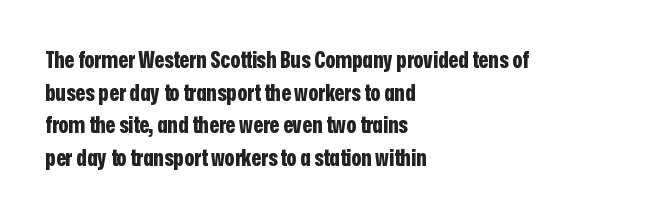
The image shows 23 px bold type, upright; set left-aligned, normal line spacing (1.42x), normal letter spacing, not underlined.
